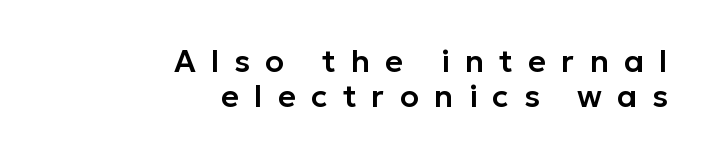
A typesetter would mark this as roman, not italic. Each word looks stretched out because of the extra space between its letters. This sample trades vertical openness for compactness between lines. The baseline area is clear.
